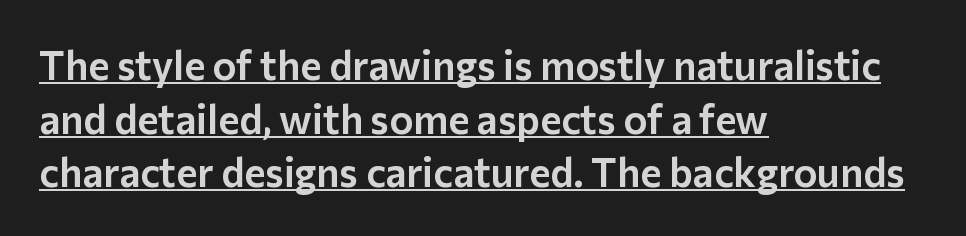
The image shows 40 px sans-serif type, upright; set left-aligned, normal line spacing (1.34x), normal letter spacing, underlined; low stroke contrast and a medium x-height.
